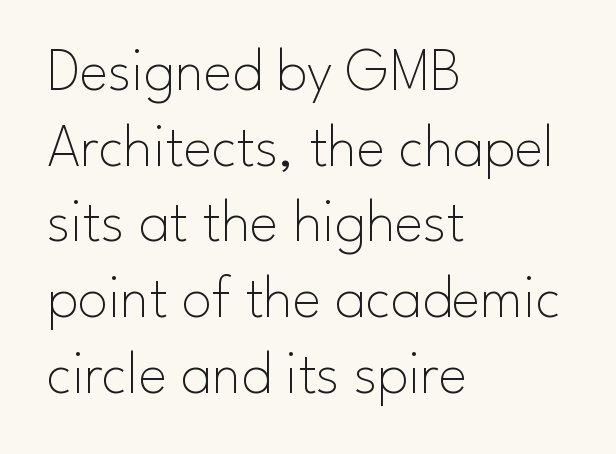
Proportional: the letters do not fall into vertical columns. The passage shown is not underscored anywhere. Stroke mass is kept to a normal reading level or below. These lines stack with their left ends in a neat column. Does the lettering tilt? It doesn't — this is upright. The designer went with a sans here, leaving each stem footless.
